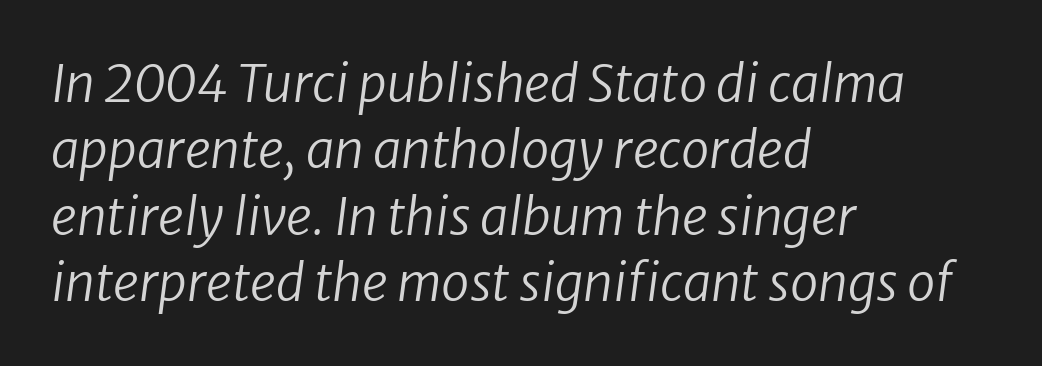
Q: Is the text bold? A: No.
Q: Is the text italic (slanted)? A: Yes, it leans right by about 8 degrees.
Q: Is the text underlined? A: No.
Q: How is the paragraph aligned? A: Left-aligned.
Q: Is the spacing between letters normal or unusually wide? A: Normal.
Q: Is the spacing between lines tight, normal or loose? A: Normal.
Q: Width (condensed, normal, or wide)? A: Normal.
Q: Stroke contrast? A: Low.
Q: x-height? A: Medium.
Q: Monospaced? A: No.
